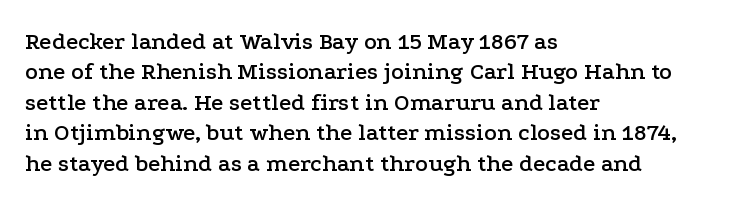
{"italic": "no", "underline": "no", "align": "left", "line_spacing": "normal", "line_spacing_ratio": 1.27, "letter_spacing": "normal", "letter_spacing_em": 0.0, "glyph_px": 24}
